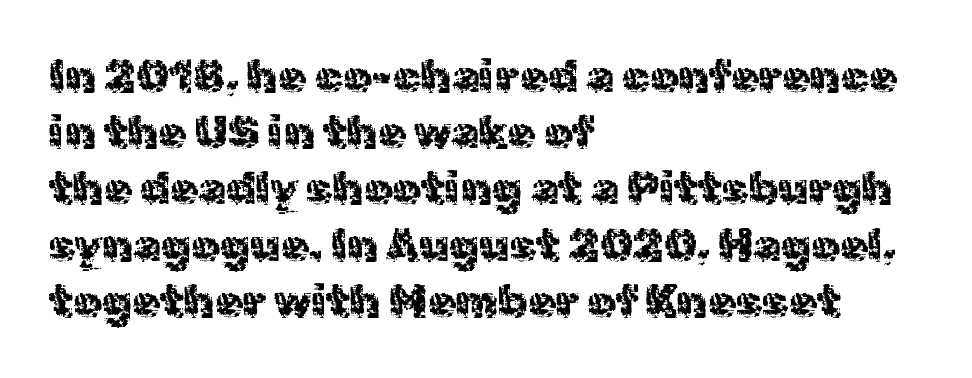
This is the regular roman posture of the typeface. Regarding leading, the lines here are spaced in the standard way. Stems and bowls with no extra thickness — not bold. Line starts are locked; line ends wander. You can tell from the bare stems that sans-serif type was used.
